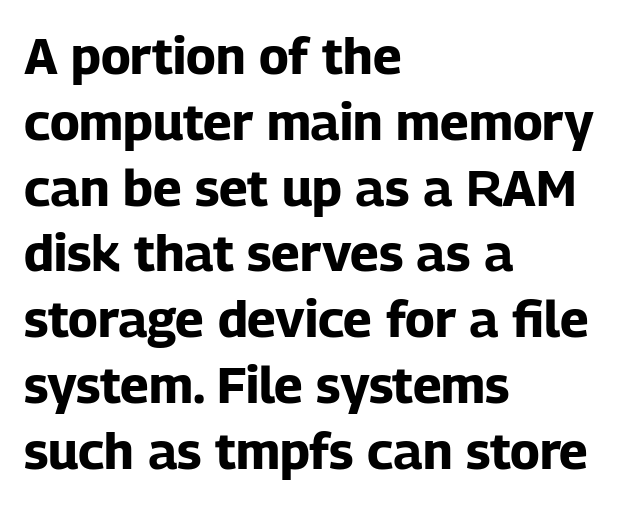
The image shows 51 px bold sans-serif type, upright; set left-aligned, normal line spacing (1.29x), normal letter spacing, not underlined; low stroke contrast and a medium x-height.
